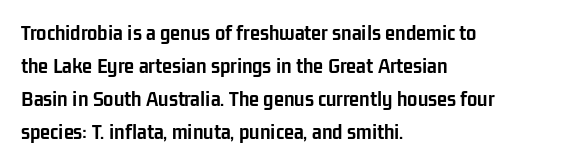
The image shows 23 px bold type, upright; set left-aligned, normal line spacing (1.43x), normal letter spacing, not underlined.
